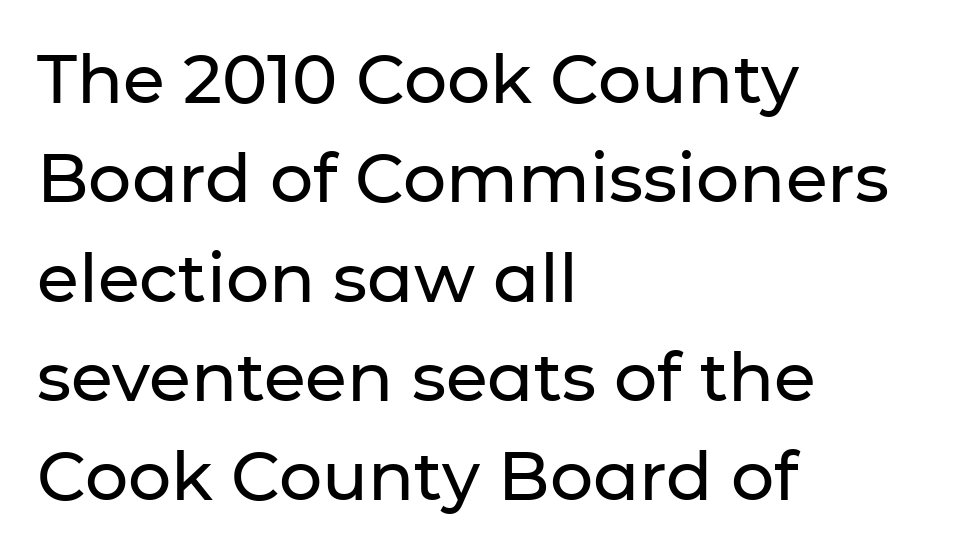
The image shows 68 px sans-serif type, upright; set left-aligned, normal line spacing (1.46x), normal letter spacing, not underlined; low stroke contrast and a medium x-height.
